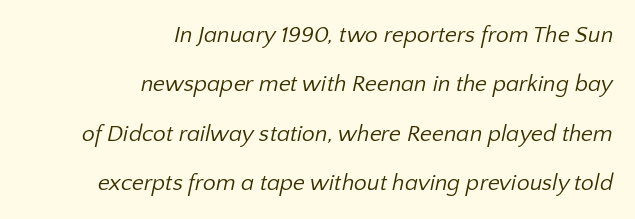
A quiet, ordinary-to-light weight characterises the typeface. Where is the straight margin? On the right. Does the leading feel generous? Absolutely, it's lavish. Between one letter and the next there's only the usual sliver of space. Nobody drew a line under any word here.
